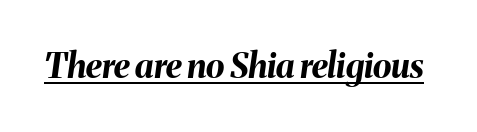
The image shows 34 px bold type, italic (leaning right); set normal letter spacing, underlined; medium stroke contrast and a medium x-height.
